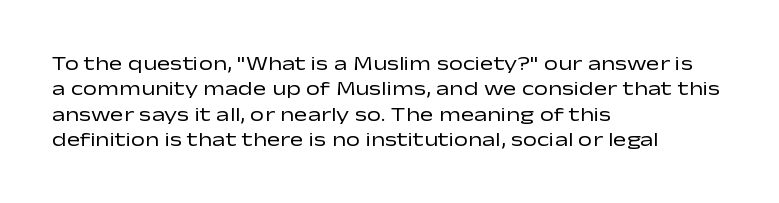
The rows are spaced the way most documents space them. Weight: in the light-to-regular range. Each word holds together tightly as a unit, with standard inter-letter gaps. Nobody drew a line under any word here.
